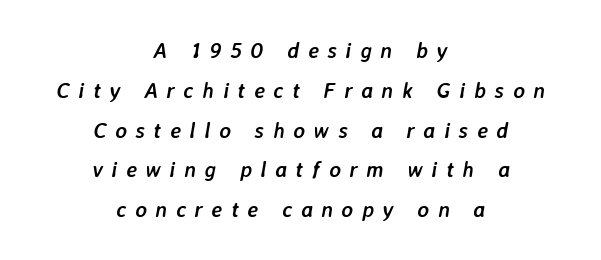
Q: Is the text bold? A: Yes.
Q: Is the text italic (slanted)? A: Yes, it leans right by about 7 degrees.
Q: Is the text underlined? A: No.
Q: How is the paragraph aligned? A: Centered.
Q: Is the spacing between letters normal or unusually wide? A: Unusually wide.
